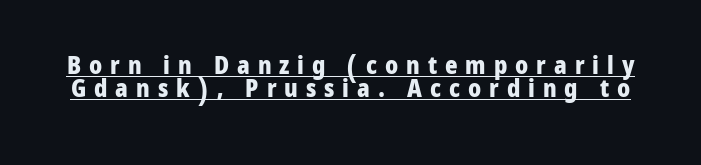
{"italic": "no", "bold": "yes", "underline": "yes", "line_spacing": "tight", "line_spacing_ratio": 0.96, "letter_spacing": "wide", "letter_spacing_em": 0.33, "glyph_px": 24}
